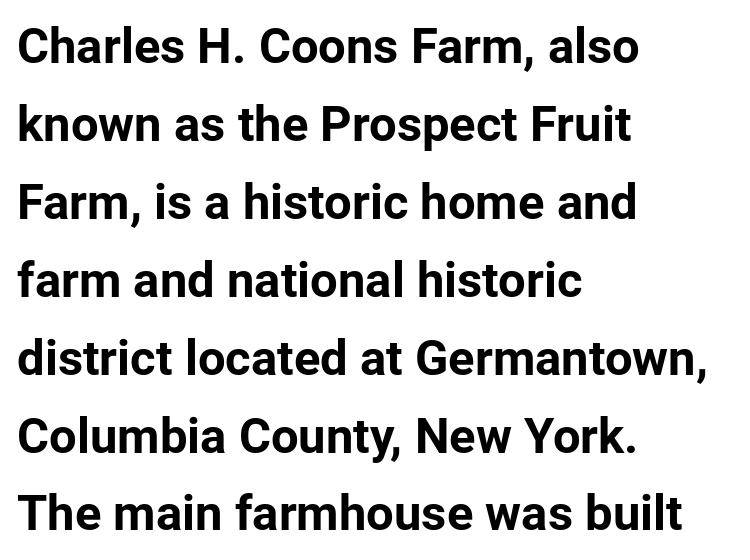
The image shows 49 px bold sans-serif type, upright; set left-aligned, normal line spacing (1.59x), normal letter spacing, not underlined; low stroke contrast and a medium x-height.
